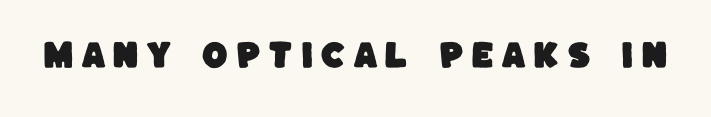
The image shows 30 px sans-serif type; set unusually wide letter spacing (+0.25 em), not underlined; low stroke contrast and a large x-height.
